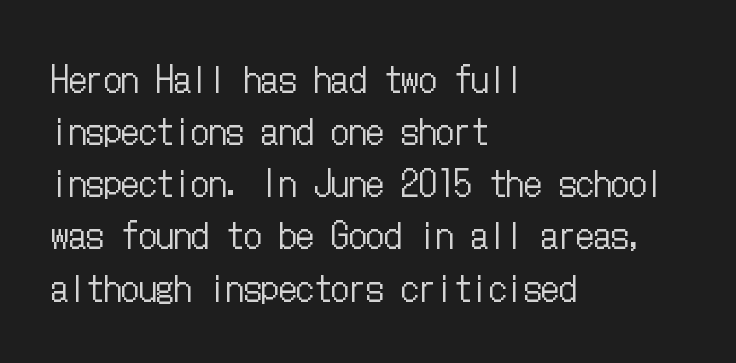
The image shows 35 px regular-weight, condensed type, upright; set left-aligned, normal line spacing (1.49x), normal letter spacing, not underlined; low stroke contrast and a medium x-height.
